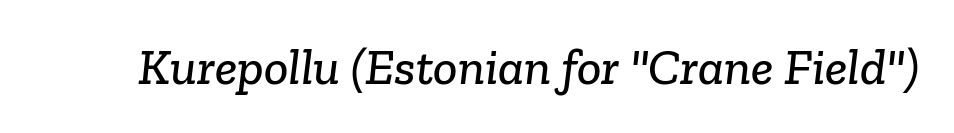
The foot of each line stays bare and open. Short note: letters normally spaced. Proportional: the letters do not fall into vertical columns. Examine the stroke ends and you'll spot serifs.
